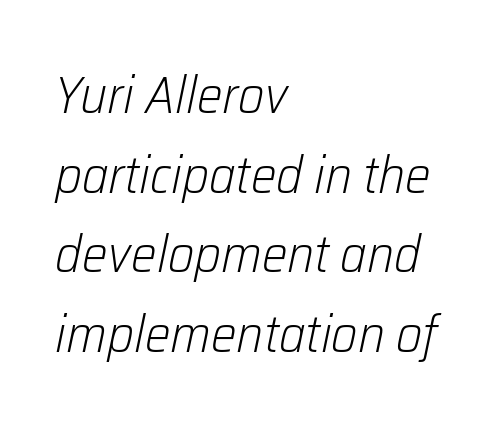
{"italic": "yes", "lean": "right", "slant_degrees": 12, "bold": "no", "weight": "light", "width": "normal", "stroke_contrast": "low", "x_height": "medium", "monospaced": "no", "underline": "no", "align": "left", "line_spacing": "normal", "line_spacing_ratio": 1.56, "letter_spacing": "normal", "letter_spacing_em": 0.0, "glyph_px": 51}
